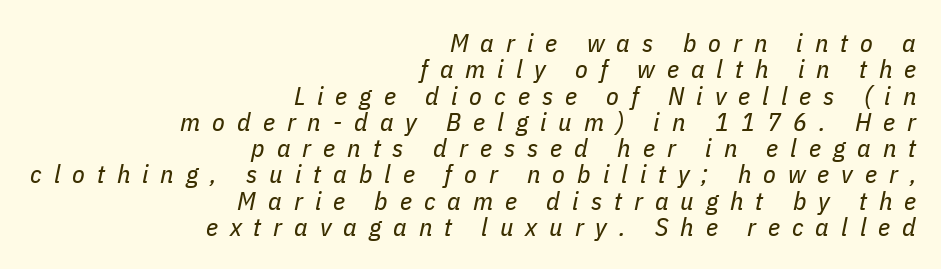
If you measured baseline to baseline, you'd find a short distance. The font is comparable to plain body text, perhaps lighter. You could only call the tracking loose — the letters float apart. Underlining? Definitely not there. Does the copy run flush right? Yes — the right margin is perfectly even.
